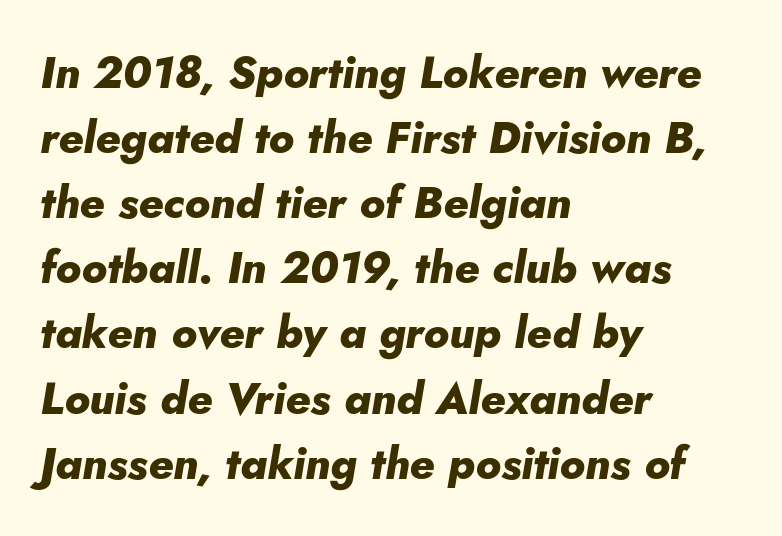
The image shows 44 px heavy type, italic (leaning right); set left-aligned, normal line spacing (1.48x), normal letter spacing, not underlined; low stroke contrast and a small x-height.
